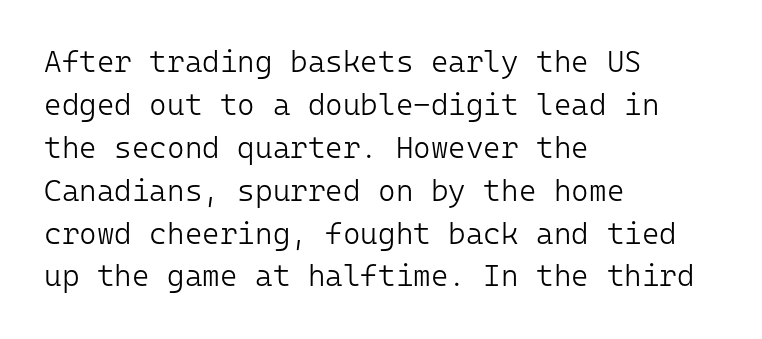
{"serif": "no", "italic": "no", "bold": "no", "weight": "light", "width": "normal", "stroke_contrast": "low", "x_height": "medium", "monospaced": "yes", "underline": "no", "align": "left", "line_spacing": "normal", "line_spacing_ratio": 1.43, "letter_spacing": "normal", "letter_spacing_em": 0.0, "glyph_px": 30}
